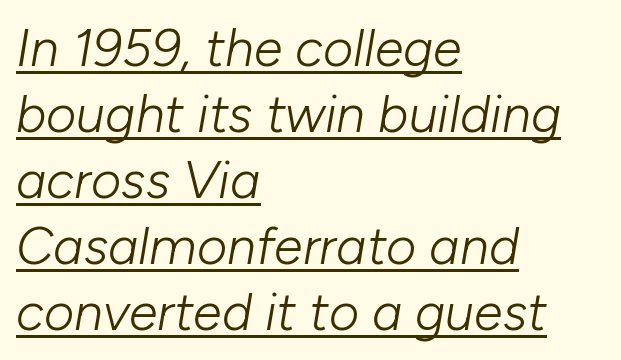
Leading matches the norm, producing a regular column. This rendering features underlined lettering. Note the varied advance widths — an 'i' is clearly narrower than an 'm'. Is the block centered? No — it sits flush against the left margin.
